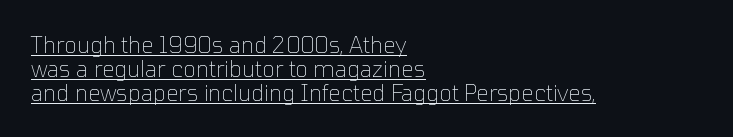
The image shows 22 px text type, upright; set left-aligned, tight line spacing (1.08x), normal letter spacing, underlined.
